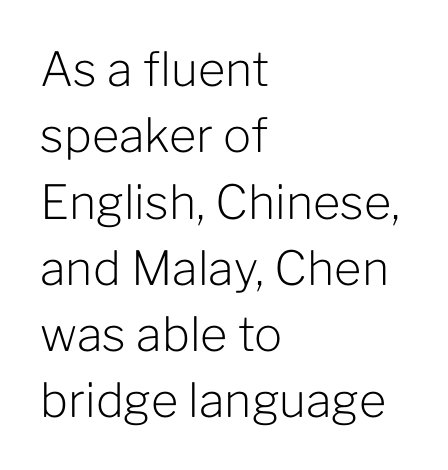
Q: Is the text bold? A: No.
Q: Is the text italic (slanted)? A: No, it is upright.
Q: Is the typeface a serif or a sans-serif typeface? A: Sans-serif.
Q: Is the text underlined? A: No.
Q: How is the paragraph aligned? A: Left-aligned.
Q: Is the spacing between letters normal or unusually wide? A: Normal.
Q: Is the spacing between lines tight, normal or loose? A: Normal.
Q: Width (condensed, normal, or wide)? A: Normal.
Q: Stroke contrast? A: Low.
Q: x-height? A: Medium.
Q: Monospaced? A: No.
